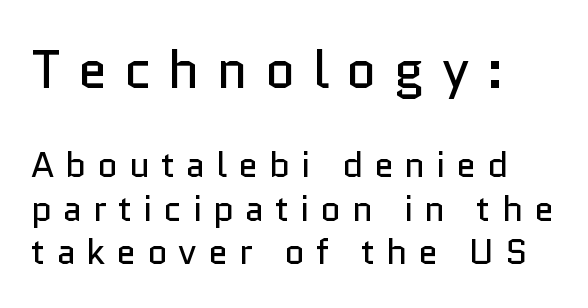
The image shows 53 px regular-weight sans-serif type, upright; set line spacing 1.24x, unusually wide letter spacing (+0.32 em), not underlined; the first (top) block is 1.51x larger; low stroke contrast and a medium x-height.
